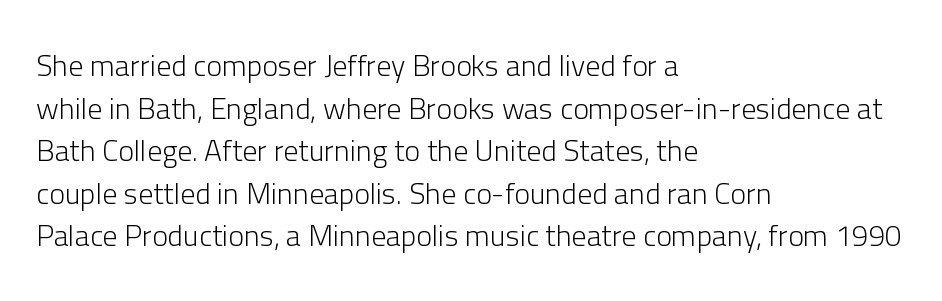
{"serif": "no", "italic": "no", "bold": "no", "weight": "light", "width": "normal", "stroke_contrast": "low", "x_height": "medium", "monospaced": "no", "underline": "no", "align": "left", "line_spacing": "normal", "line_spacing_ratio": 1.42, "letter_spacing": "normal", "letter_spacing_em": 0.0, "glyph_px": 30}
